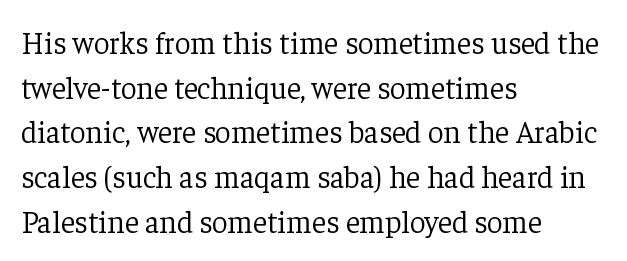
The image shows 31 px light serif type, upright; set left-aligned, normal line spacing (1.44x), normal letter spacing, not underlined; low stroke contrast and a medium x-height.
